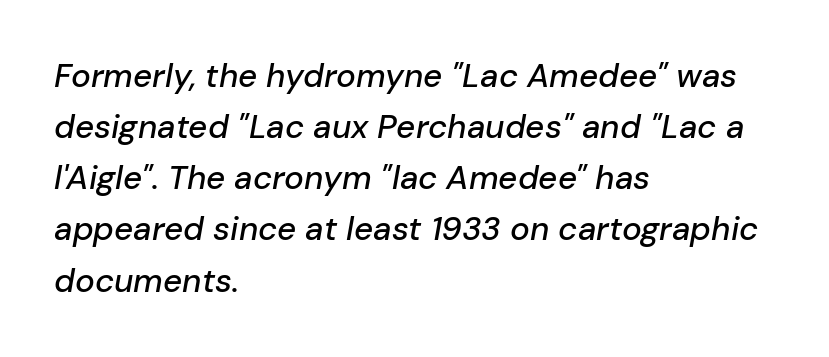
Q: Is the text italic (slanted)? A: Yes, it leans right by about 10 degrees.
Q: Is the text underlined? A: No.
Q: How is the paragraph aligned? A: Left-aligned.
Q: Is the spacing between letters normal or unusually wide? A: Normal.
Q: Is the spacing between lines tight, normal or loose? A: Normal.
Q: Width (condensed, normal, or wide)? A: Normal.
Q: Stroke contrast? A: Low.
Q: x-height? A: Medium.
Q: Monospaced? A: No.
